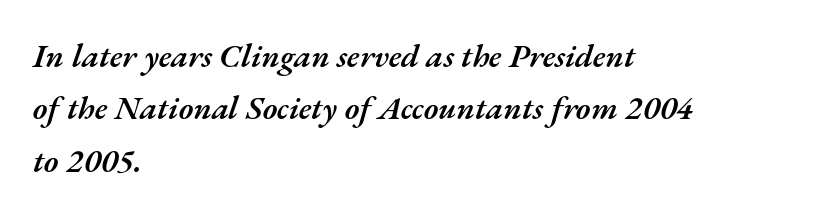
The image shows 33 px semibold type, italic (leaning right); set left-aligned, normal line spacing (1.59x), normal letter spacing, not underlined; medium stroke contrast and a small x-height.
